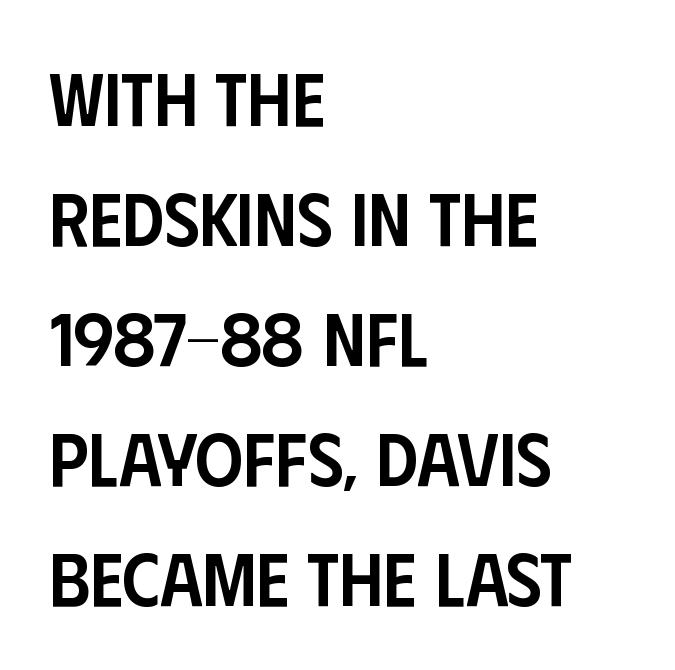
These lines carry some extra weight — a demibold, not a full bold. These lines are set flush left with a ragged right edge. Descender tails drop into unmarked territory. This is the regular roman posture of the typeface.
